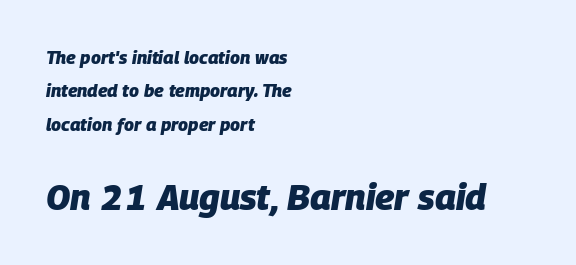
{"italic": "yes", "lean": "right", "slant_degrees": 9, "bold": "yes", "weight": "heavy", "width": "normal", "stroke_contrast": "low", "x_height": "large", "monospaced": "no", "underline": "no", "align": "left", "line_spacing_ratio": 1.85, "letter_spacing": "normal", "letter_spacing_em": 0.0, "larger_block": "second", "size_ratio": 2.0, "glyph_px": 36}
